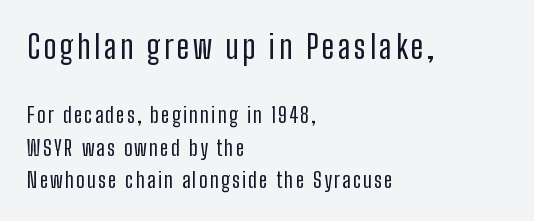
Q: Is the text bold? A: No.
Q: Is the text italic (slanted)? A: No, it is upright.
Q: Is the typeface a serif or a sans-serif typeface? A: Sans-serif.
Q: Is the text underlined? A: No.
Q: How is the paragraph aligned? A: Left-aligned.
Q: Is the spacing between lines tight, normal or loose? A: Normal.
Q: Which block of text is set in a larger size, the first (top) or the second (bottom)? A: The first (top) one.
Q: Width (condensed, normal, or wide)? A: Condensed.
Q: Stroke contrast? A: Low.
Q: x-height? A: Medium.
Q: Monospaced? A: No.
